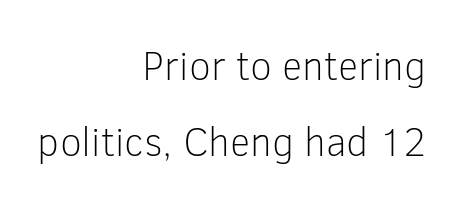
Q: Is the text bold? A: No.
Q: Is the text italic (slanted)? A: No, it is upright.
Q: Is the typeface a serif or a sans-serif typeface? A: Sans-serif.
Q: Is the text underlined? A: No.
Q: How is the paragraph aligned? A: Right-aligned.
Q: Is the spacing between letters normal or unusually wide? A: Normal.
Q: Is the spacing between lines tight, normal or loose? A: Loose.
Q: Width (condensed, normal, or wide)? A: Normal.
Q: Stroke contrast? A: Low.
Q: x-height? A: Medium.
Q: Monospaced? A: No.
